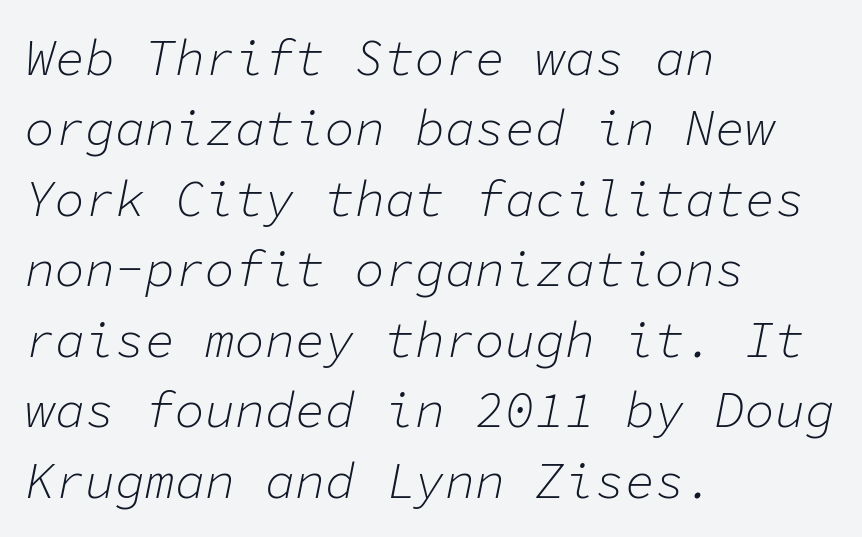
{"italic": "yes", "lean": "right", "slant_degrees": 11, "bold": "no", "weight": "light", "width": "normal", "stroke_contrast": "low", "x_height": "medium", "monospaced": "yes", "underline": "no", "align": "left", "line_spacing": "normal", "line_spacing_ratio": 1.41, "letter_spacing": "normal", "letter_spacing_em": 0.0, "glyph_px": 50}
